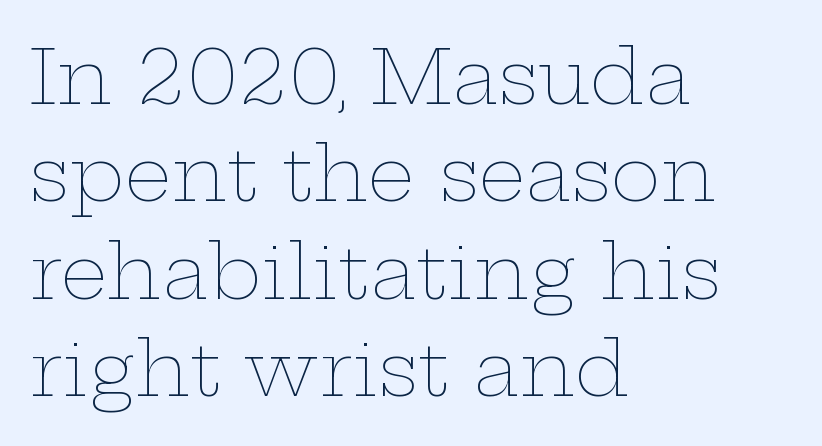
{"italic": "no", "bold": "no", "weight": "thin", "width": "wide", "stroke_contrast": "low", "x_height": "medium", "monospaced": "no", "underline": "no", "align": "left", "line_spacing": "normal", "line_spacing_ratio": 1.3, "letter_spacing": "normal", "letter_spacing_em": 0.0, "glyph_px": 75}
